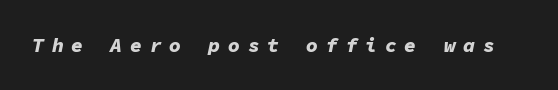
{"italic": "yes", "lean": "right", "slant_degrees": 11, "bold": "yes", "underline": "no", "letter_spacing": "wide", "letter_spacing_em": 0.38, "glyph_px": 20}
